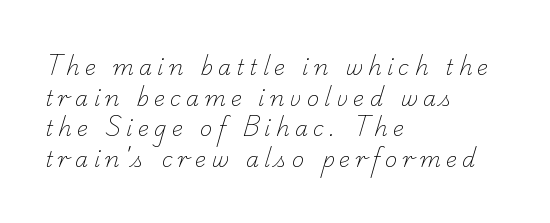
Q: Is the text bold? A: No.
Q: Is the text underlined? A: No.
Q: How is the paragraph aligned? A: Left-aligned.
Q: Is the spacing between letters normal or unusually wide? A: Unusually wide.
Q: Is the spacing between lines tight, normal or loose? A: Normal.
